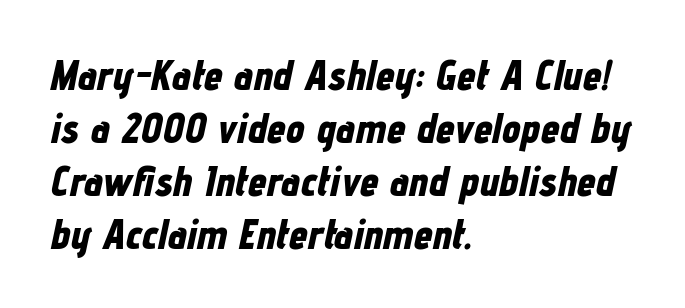
The image shows 42 px bold, condensed type, italic (leaning right); set left-aligned, normal line spacing (1.26x), normal letter spacing, not underlined; low stroke contrast and a medium x-height.
